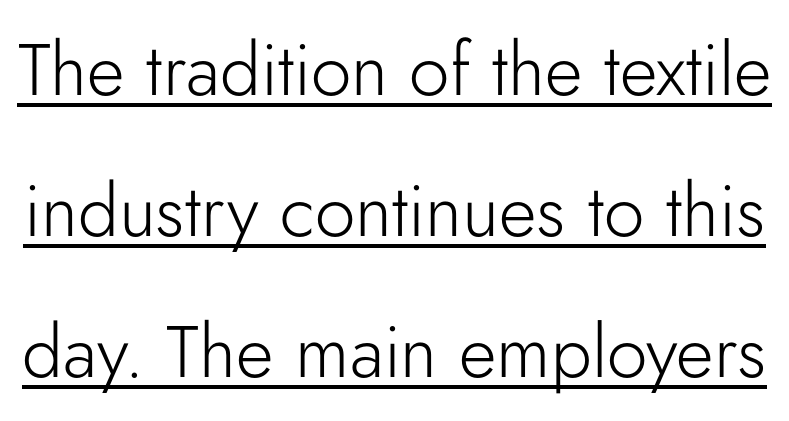
Each line of the rendering has a horizontal stroke beneath the glyphs. The rendering keeps characters at their native spacing. Is there much room between lines? Yes — plenty of vertical air separates them. Characters remain perfectly vertical along every line. Font category for this specimen: sans-serif. You could not count columns in this text — the font is proportionally spaced.
